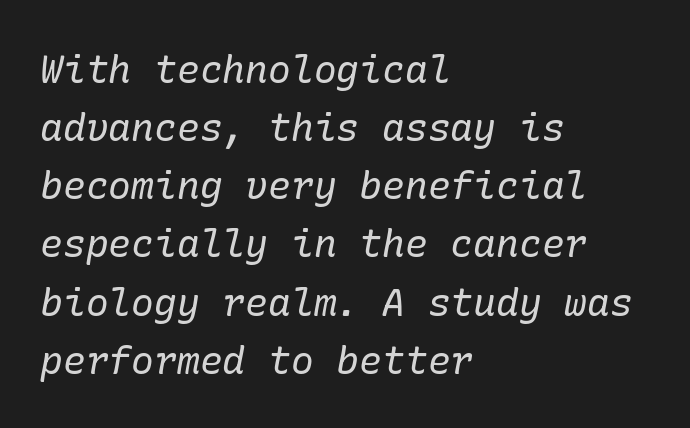
The image shows 38 px regular-weight type, italic (leaning right); set left-aligned, normal line spacing (1.53x), normal letter spacing, not underlined; low stroke contrast and a medium x-height.
